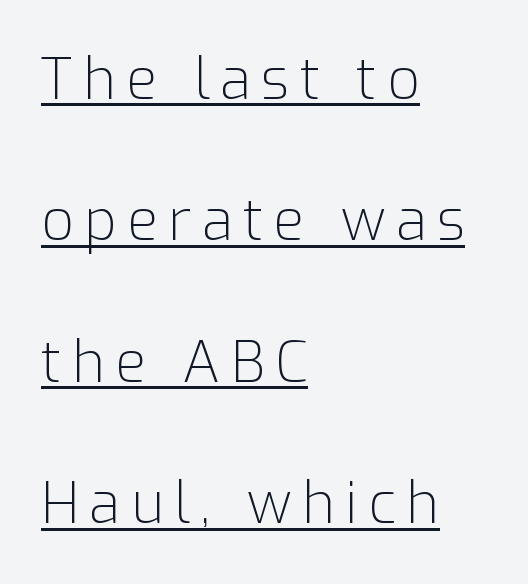
Somebody hit Ctrl+U on this one — the words are underlined. Letterform terminals end flat and unadorned throughout the passage. Leftover space on each line is placed entirely after the last word. Do the characters align in a grid? No, the font is proportional. The leading is generous, giving the passage an open texture. Caption: face not bold, strokes unweighted.
